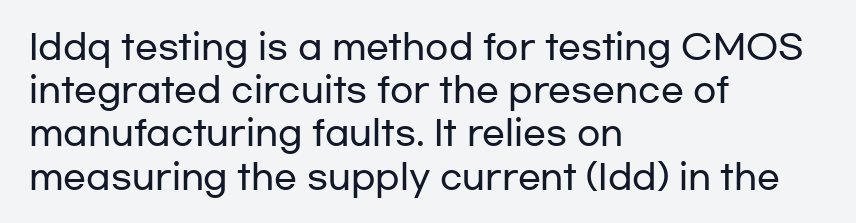
Serifs: no, the terminals of the letterforms are clean. Compared with typical body copy, the letter spacing here is the same. The ragged edge is on the right, which tells us the setting is flush left. This is roman type, the default non-slanted kind. Do the characters align in a grid? No, the font is proportional.
